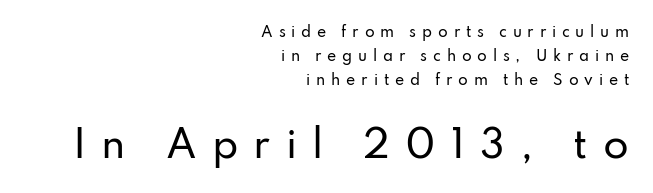
{"serif": "no", "italic": "no", "width": "normal", "stroke_contrast": "low", "x_height": "small", "monospaced": "no", "underline": "no", "align": "right", "line_spacing_ratio": 1.73, "letter_spacing": "wide", "letter_spacing_em": 0.41, "larger_block": "second", "size_ratio": 2.64, "glyph_px": 37}
